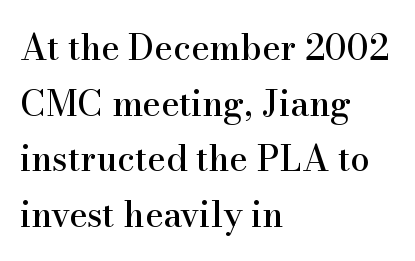
The image shows 35 px serif type, upright; set left-aligned, normal line spacing (1.59x), normal letter spacing, not underlined; high stroke contrast and a small x-height.
